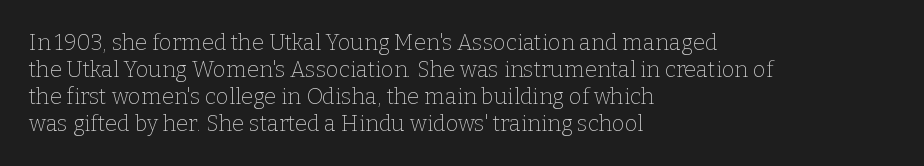
The image shows 22 px text type, upright; set left-aligned, line spacing 1.22x, normal letter spacing, not underlined.
